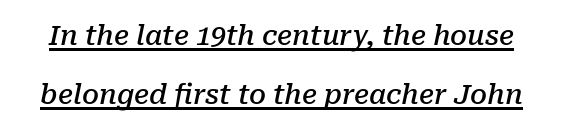
The image shows 27 px text type, italic (leaning right); set loose line spacing (2.17x), normal letter spacing, underlined.
